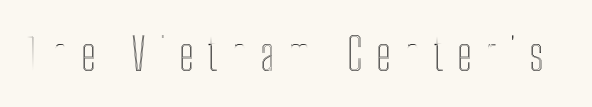
The image shows 45 px condensed type, upright; set unusually wide letter spacing (+0.29 em), not underlined; a medium x-height.
